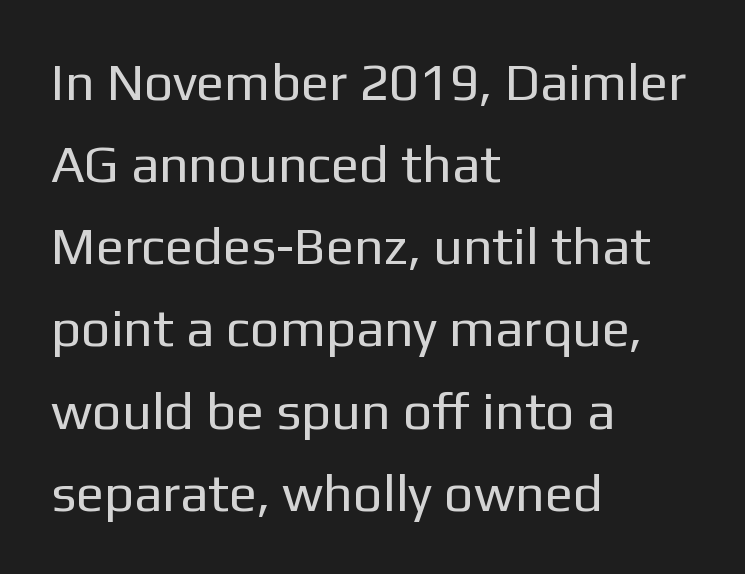
The image shows 52 px regular-weight sans-serif type, upright; set left-aligned, normal line spacing (1.58x), normal letter spacing, not underlined; low stroke contrast and a medium x-height.
